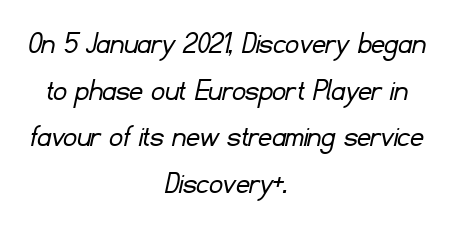
Varying glyph widths throughout — classic text-font behaviour. Decoration check: the copy has no underline. Caption: multi-line text, centered on the measure. Think standard paragraph weight, or any step lighter than that. Evenly set lines give the paragraph a standard silhouette. Look at the bottom of the vertical strokes: they stop flat, with no serifs.
